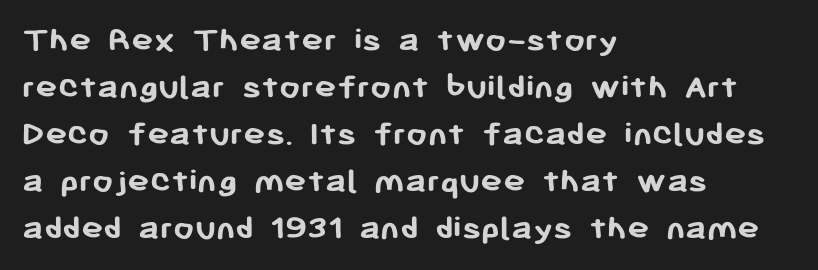
The image shows 37 px semibold sans-serif type, upright; set left-aligned, normal line spacing (1.27x), normal letter spacing, not underlined; low stroke contrast and a medium x-height.
